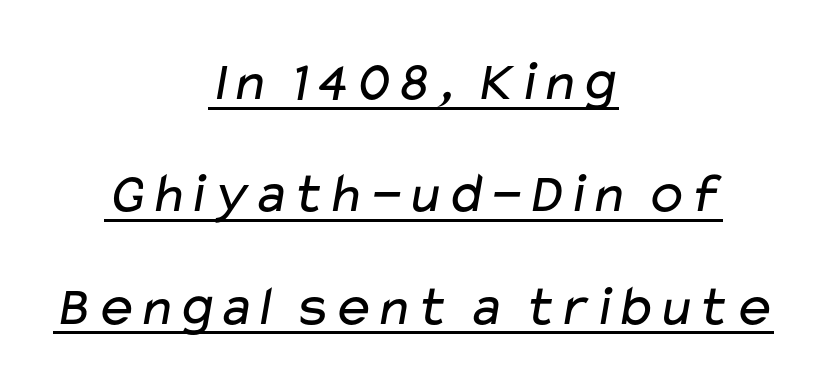
The vertical gap from one line to the next is large. Is the stroke heavy? The answer is a plain regular-or-lighter. This sample is center-justified, so both line endings float freely. Here the designer chose a conventional face with non-uniform glyph widths. Somebody hit Ctrl+U on this one — the words are underlined. A typesetter would call this zero additional tracking.
